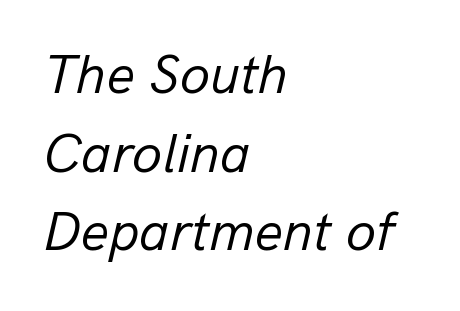
The image shows 55 px regular-weight type, italic (leaning right); set left-aligned, normal line spacing (1.43x), normal letter spacing, not underlined; low stroke contrast and a medium x-height.
